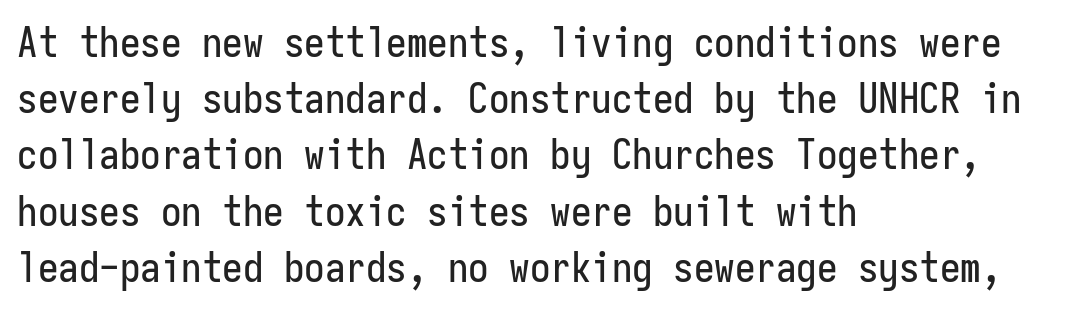
Q: Is the text italic (slanted)? A: No, it is upright.
Q: Is the typeface a serif or a sans-serif typeface? A: Sans-serif.
Q: Is the text underlined? A: No.
Q: How is the paragraph aligned? A: Left-aligned.
Q: Is the spacing between letters normal or unusually wide? A: Normal.
Q: Is the spacing between lines tight, normal or loose? A: Normal.
Q: Width (condensed, normal, or wide)? A: Condensed.
Q: Stroke contrast? A: Low.
Q: x-height? A: Medium.
Q: Monospaced? A: Yes.
